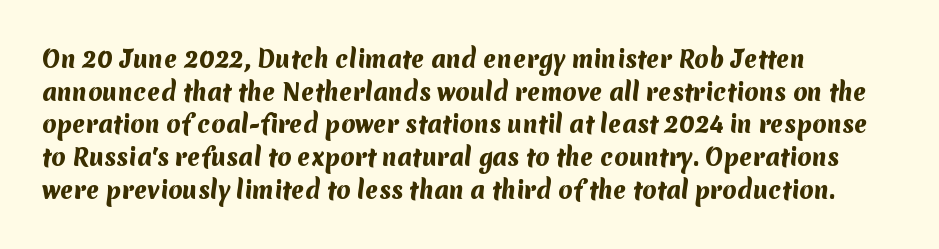
The image shows 23 px bold type; set left-aligned, normal line spacing (1.42x), normal letter spacing, not underlined.
